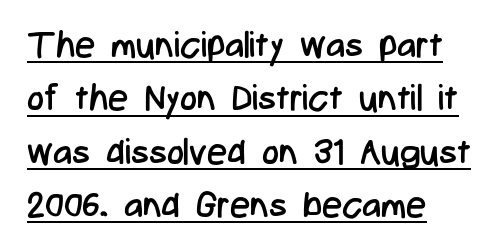
Q: Is the text bold? A: No.
Q: Is the text italic (slanted)? A: No, it is upright.
Q: Is the typeface a serif or a sans-serif typeface? A: Sans-serif.
Q: Is the text underlined? A: Yes.
Q: How is the paragraph aligned? A: Left-aligned.
Q: Is the spacing between letters normal or unusually wide? A: Normal.
Q: Is the spacing between lines tight, normal or loose? A: Normal.
Q: Width (condensed, normal, or wide)? A: Condensed.
Q: Stroke contrast? A: Low.
Q: x-height? A: Medium.
Q: Monospaced? A: No.
